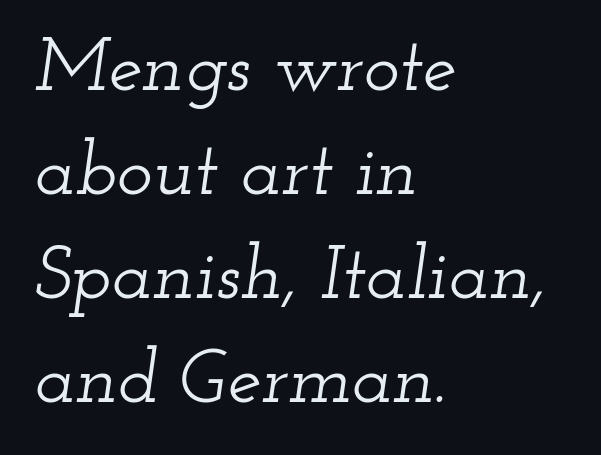
Q: Is the text italic (slanted)? A: Yes, it leans right by about 12 degrees.
Q: Is the typeface a serif or a sans-serif typeface? A: Serif.
Q: Is the text underlined? A: No.
Q: How is the paragraph aligned? A: Left-aligned.
Q: Is the spacing between letters normal or unusually wide? A: Normal.
Q: Is the spacing between lines tight, normal or loose? A: Normal.
Q: Width (condensed, normal, or wide)? A: Wide.
Q: Stroke contrast? A: Low.
Q: x-height? A: Small.
Q: Monospaced? A: No.
